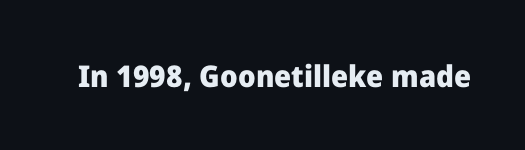
A typesetter would call this proportional, since set widths differ per character. Rule under the text: the space is simply empty. Nope, no serifs anywhere on these letters. Does the lettering tilt? It doesn't — this is upright. Spacing between characters is what you'd get straight out of the box. Emphasis by weight is at full strength: bold.
